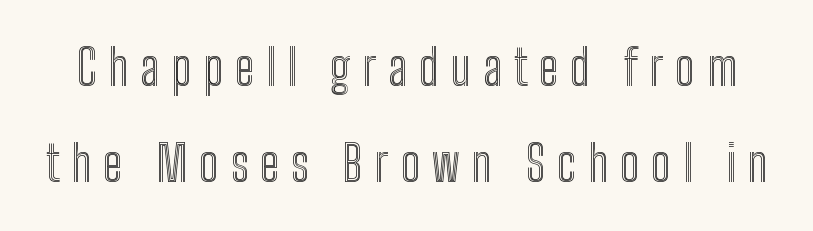
Q: Is the text italic (slanted)? A: No, it is upright.
Q: Is the text underlined? A: No.
Q: Is the spacing between letters normal or unusually wide? A: Unusually wide.
Q: Is the spacing between lines tight, normal or loose? A: Loose.
Q: Width (condensed, normal, or wide)? A: Condensed.
Q: x-height? A: Medium.
Q: Monospaced? A: No.
